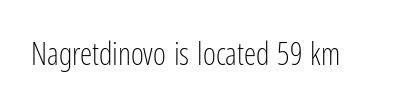
Here the designer chose a conventional face with non-uniform glyph widths. Serif or sans? Sans — the stroke terminals are bare. The lettering holds an erect, upright posture throughout. A quiet, ordinary-to-light weight characterises the typeface. The gaps between neighbouring characters are ordinary and unremarkable.
